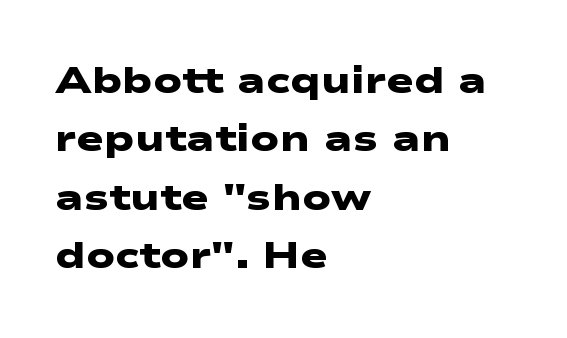
The image shows 37 px heavy, wide sans-serif type; set left-aligned, normal line spacing (1.58x), normal letter spacing, not underlined; low stroke contrast and a medium x-height.
